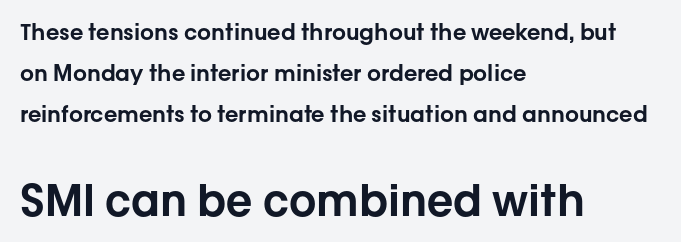
Observe the absence of serifs on each vertical stroke in this sample. The specimen reads as upright at a glance. Which of the two is more prominent by size? The second, at the bottom. All the whitespace from short lines collects on the right.
